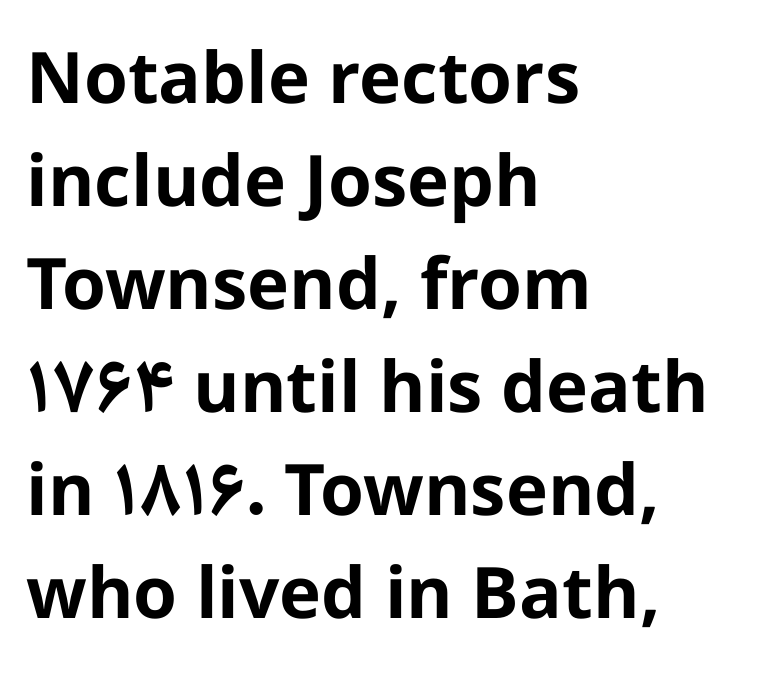
The face used here is proportionally spaced, like ordinary book or web type. The letterforms sit shoulder to shoulder at normal distance. The paragraph shown leans on its left margin. Designer's note — italics off, roman on. The space between consecutive lines is moderate. What weight is shown? A full bold with thick strokes.
